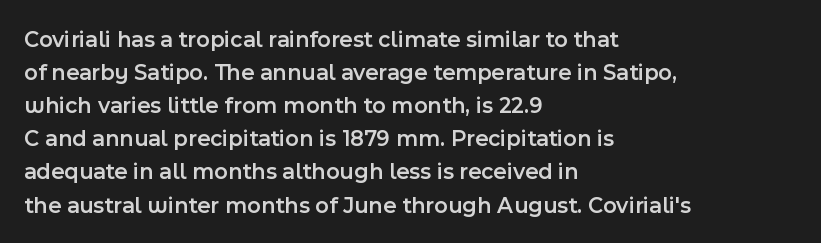
Default kerning and tracking; the words read as compact shapes. Quick note: interline space is typical. This rendering features lettering with no underline. Left-aligned paragraph, ragged on the right. The strokes are fattened partway — semibold, not bold. Italic: no, the glyphs are upright roman.
